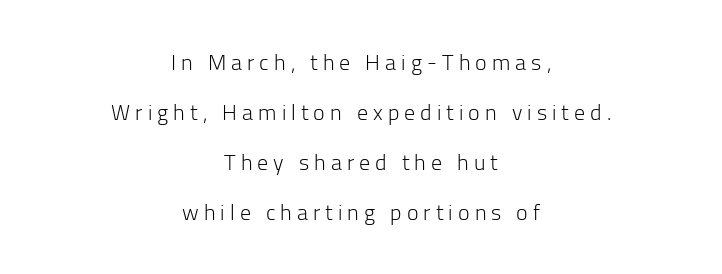
Q: Is the text bold? A: No.
Q: Is the text italic (slanted)? A: No, it is upright.
Q: Is the text underlined? A: No.
Q: How is the paragraph aligned? A: Centered.
Q: Is the spacing between letters normal or unusually wide? A: Unusually wide.
Q: Is the spacing between lines tight, normal or loose? A: Loose.
